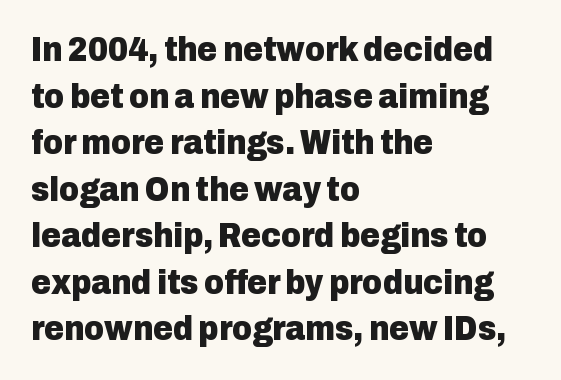
The face used here is rendered with its standard letterfit. A classic flush-left, rag-right setting is used for this passage. A bare baseline throughout the passage. Looks like regular typesetting: each glyph gets only the width it needs.
